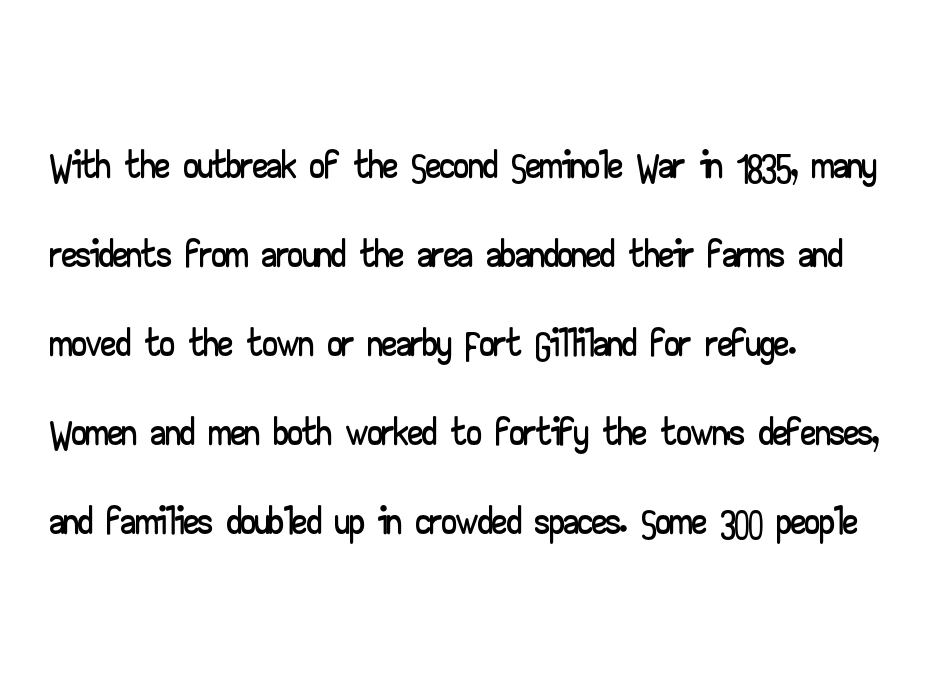
Q: Is the text italic (slanted)? A: No, it is upright.
Q: Is the typeface a serif or a sans-serif typeface? A: Sans-serif.
Q: Is the text underlined? A: No.
Q: How is the paragraph aligned? A: Left-aligned.
Q: Is the spacing between letters normal or unusually wide? A: Normal.
Q: Is the spacing between lines tight, normal or loose? A: Normal.
Q: Width (condensed, normal, or wide)? A: Wide.
Q: Stroke contrast? A: Low.
Q: x-height? A: Small.
Q: Monospaced? A: No.
